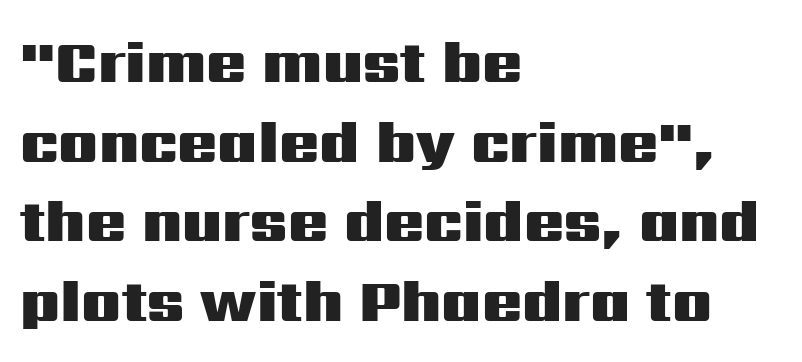
The image shows 59 px heavy, wide sans-serif type, upright; set left-aligned, normal line spacing (1.35x), normal letter spacing, not underlined; medium stroke contrast and a medium x-height.
